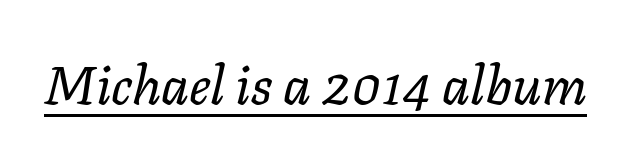
The image shows 54 px regular-weight type, italic (leaning right); set normal letter spacing, underlined; low stroke contrast and a medium x-height.
